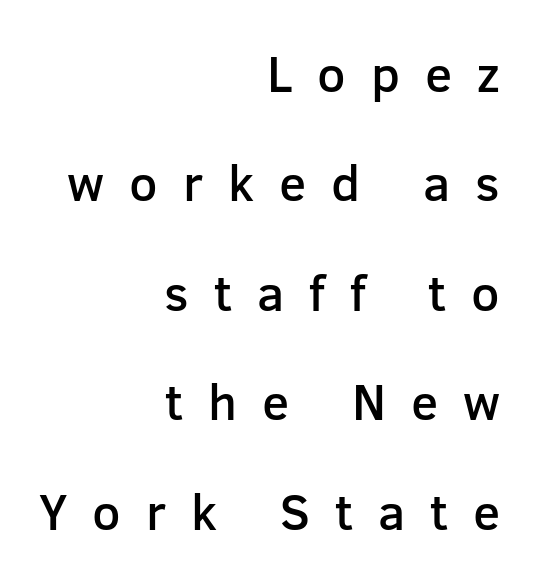
Look at the tracking — it's clearly loosened, letters drifting apart. The line-height multiplier appears high, well above default. Every letter is mildly thick-stroked: semibold rather than bold. The letters stand upright; this is a roman face. Descenders hang freely into open space.
